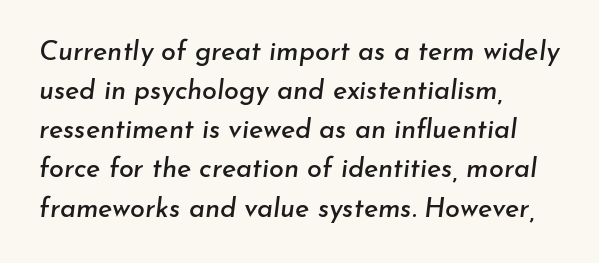
The image shows 27 px text type, italic (leaning right); set left-aligned, normal line spacing (1.45x), normal letter spacing, not underlined.
